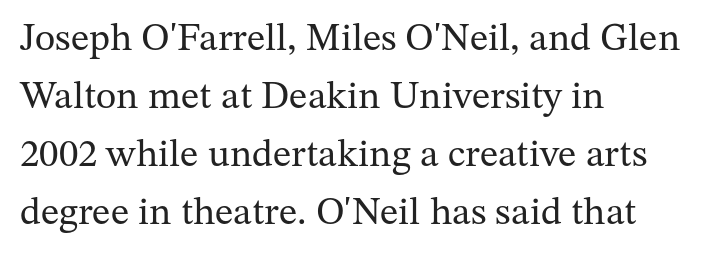
Q: Is the text bold? A: No.
Q: Is the text italic (slanted)? A: No, it is upright.
Q: Is the typeface a serif or a sans-serif typeface? A: Serif.
Q: Is the text underlined? A: No.
Q: How is the paragraph aligned? A: Left-aligned.
Q: Is the spacing between letters normal or unusually wide? A: Normal.
Q: Is the spacing between lines tight, normal or loose? A: Normal.
Q: Width (condensed, normal, or wide)? A: Normal.
Q: Stroke contrast? A: Medium.
Q: x-height? A: Medium.
Q: Monospaced? A: No.
